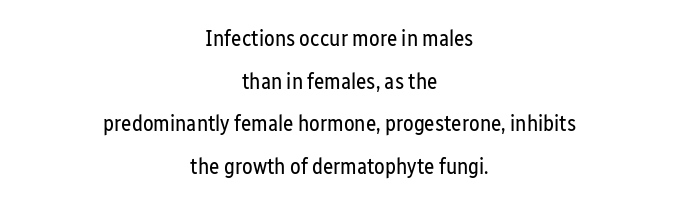
Q: Is the text bold? A: No.
Q: Is the text italic (slanted)? A: No, it is upright.
Q: Is the text underlined? A: No.
Q: How is the paragraph aligned? A: Centered.
Q: Is the spacing between letters normal or unusually wide? A: Normal.
Q: Is the spacing between lines tight, normal or loose? A: Loose.
